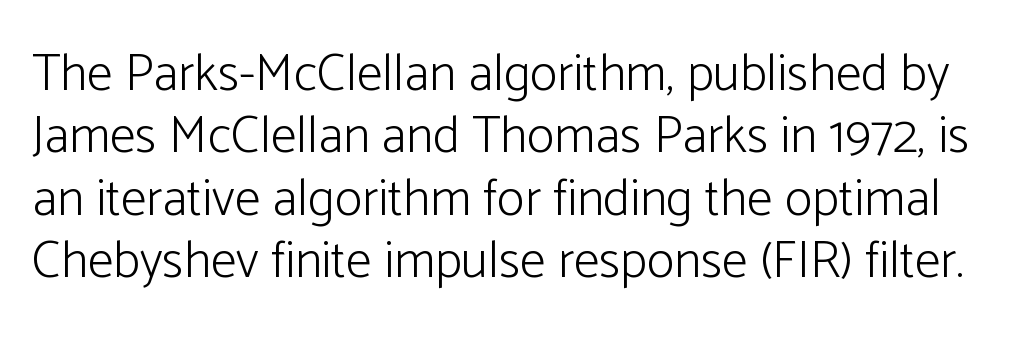
{"serif": "no", "italic": "no", "bold": "no", "weight": "light", "width": "normal", "stroke_contrast": "low", "x_height": "medium", "monospaced": "no", "underline": "no", "line_spacing_ratio": 1.2, "letter_spacing": "normal", "letter_spacing_em": 0.0, "glyph_px": 52}
